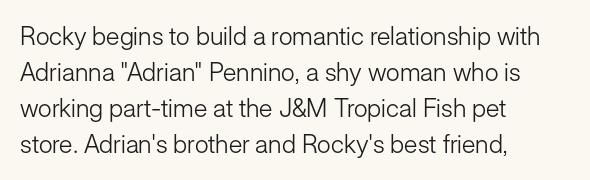
{"italic": "no", "bold": "no", "underline": "no", "align": "left", "line_spacing": "normal", "line_spacing_ratio": 1.44, "letter_spacing": "normal", "letter_spacing_em": 0.0, "glyph_px": 25}
